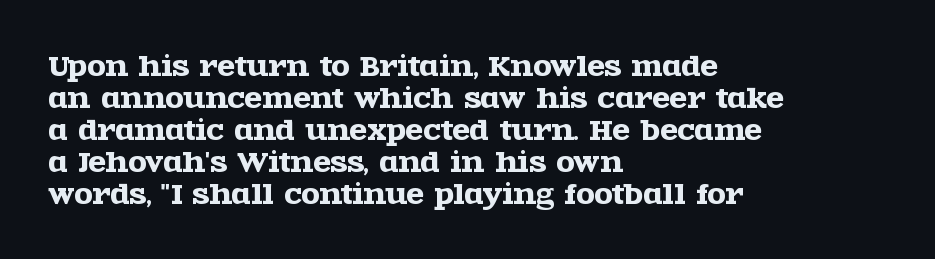
The image shows 26 px text type, upright; set left-aligned, line spacing 1.23x, normal letter spacing, not underlined.
